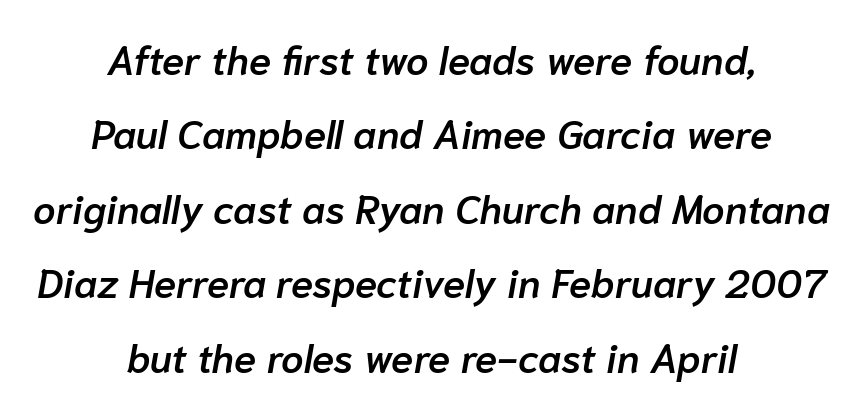
The image shows 40 px semibold type, italic (leaning right); set centered, line spacing 1.86x, normal letter spacing, not underlined; low stroke contrast and a medium x-height.
